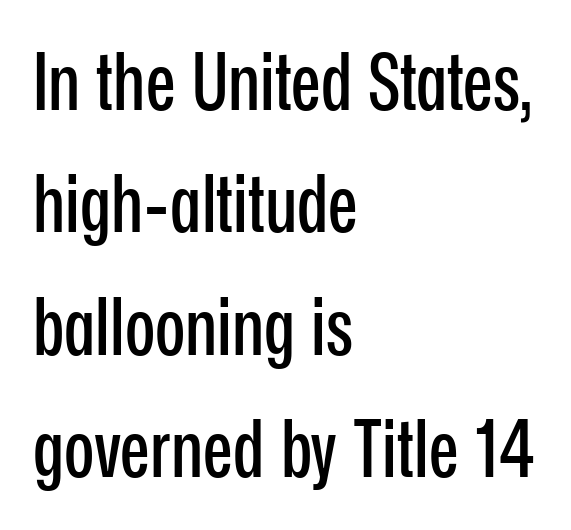
The image shows 79 px condensed sans-serif type, upright; set left-aligned, normal line spacing (1.55x), normal letter spacing, not underlined; low stroke contrast and a medium x-height.
